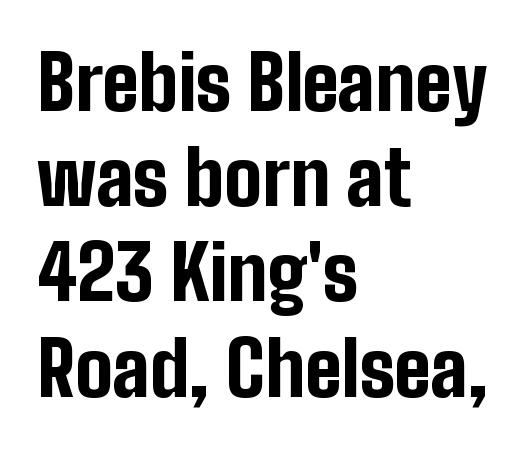
The image shows 75 px bold, condensed sans-serif type, upright; set left-aligned, normal line spacing (1.27x), normal letter spacing, not underlined; low stroke contrast and a medium x-height.
